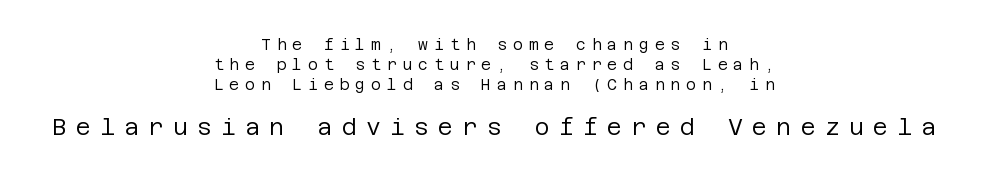
Q: Is the text bold? A: No.
Q: Is the text italic (slanted)? A: No, it is upright.
Q: Is the text underlined? A: No.
Q: How is the paragraph aligned? A: Centered.
Q: Is the spacing between letters normal or unusually wide? A: Unusually wide.
Q: Is the spacing between lines tight, normal or loose? A: Normal.
Q: Which block of text is set in a larger size, the first (top) or the second (bottom)? A: The second (bottom) one.
